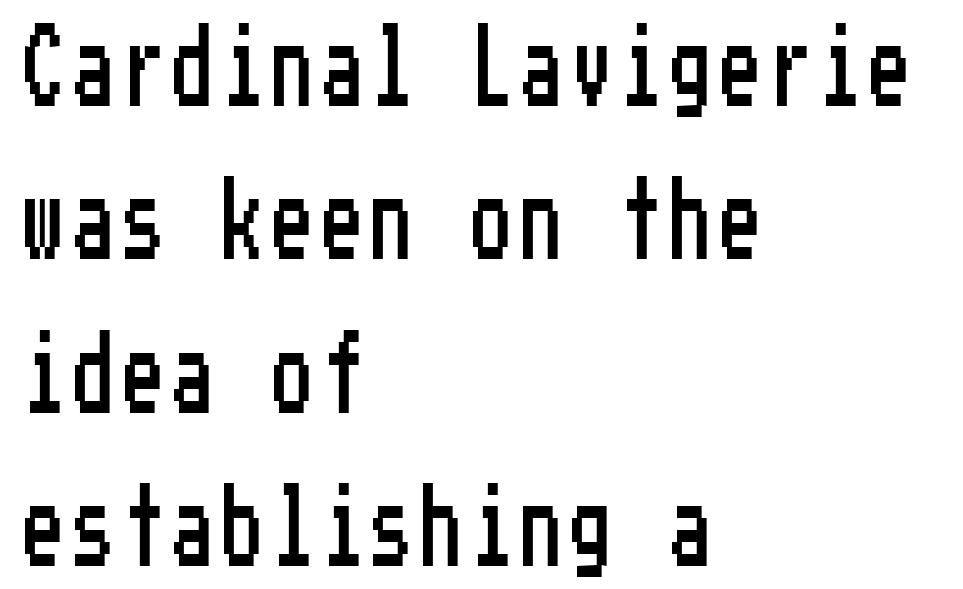
In terms of letterform style, serifs are entirely absent. Tall strokes in this sample are plumb rather than angled. Only glyphs here, with clear space below each row. A great deal of white space separates one row of letters from the next.
